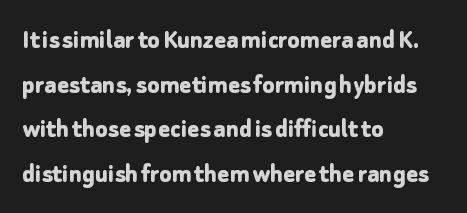
Q: Is the text bold? A: Yes.
Q: Is the text italic (slanted)? A: No, it is upright.
Q: Is the typeface a serif or a sans-serif typeface? A: Sans-serif.
Q: Is the text underlined? A: No.
Q: How is the paragraph aligned? A: Left-aligned.
Q: Is the spacing between letters normal or unusually wide? A: Normal.
Q: Is the spacing between lines tight, normal or loose? A: Normal.
Q: Width (condensed, normal, or wide)? A: Normal.
Q: Stroke contrast? A: Low.
Q: x-height? A: Medium.
Q: Monospaced? A: No.
